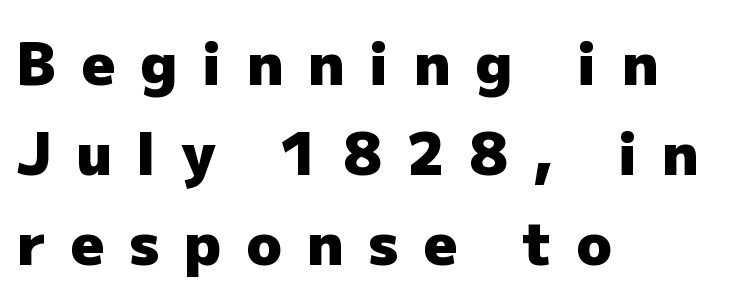
The image shows 58 px heavy sans-serif type, upright; set left-aligned, normal line spacing (1.55x), unusually wide letter spacing (+0.43 em), not underlined; low stroke contrast and a medium x-height.
